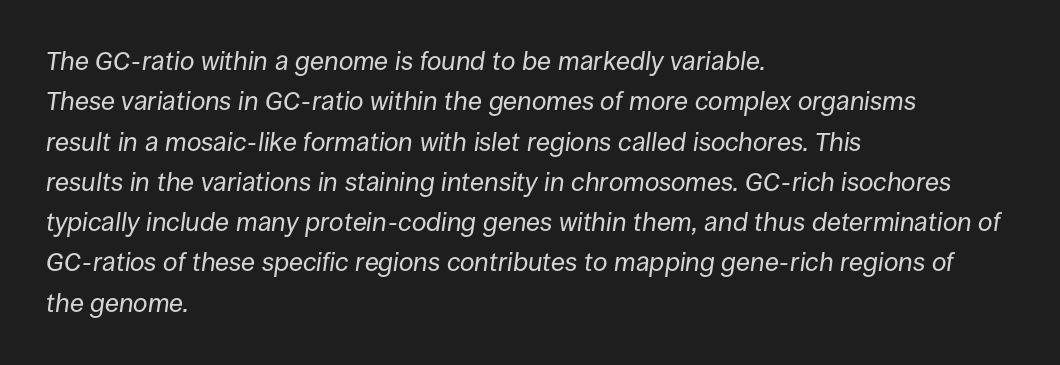
Q: Is the text bold? A: No.
Q: Is the text italic (slanted)? A: Yes, it leans right by about 8 degrees.
Q: Is the text underlined? A: No.
Q: How is the paragraph aligned? A: Left-aligned.
Q: Is the spacing between letters normal or unusually wide? A: Normal.
Q: Is the spacing between lines tight, normal or loose? A: Normal.
